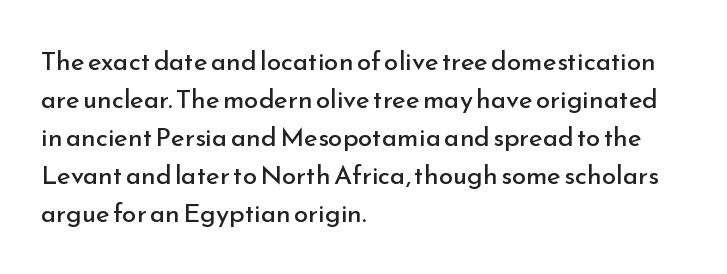
{"italic": "no", "bold": "no", "underline": "no", "align": "left", "line_spacing": "normal", "line_spacing_ratio": 1.46, "letter_spacing": "normal", "letter_spacing_em": 0.0, "glyph_px": 26}
